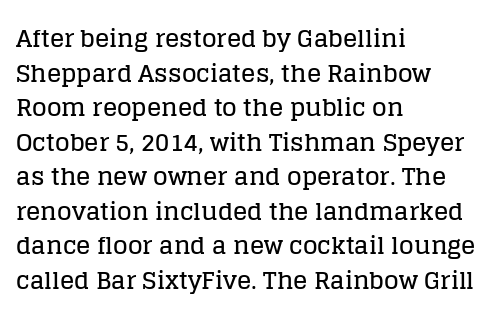
{"italic": "no", "underline": "no", "align": "left", "line_spacing": "normal", "line_spacing_ratio": 1.44, "letter_spacing": "normal", "letter_spacing_em": 0.0, "glyph_px": 24}
